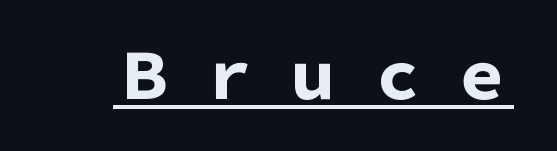
Every stem runs plumb, perpendicular to the baseline. The designer went with a sans here, leaving each stem footless. Is the letter spacing exaggerated? Yes — the characters are pushed far apart. Proportional: the letters do not fall into vertical columns. These characters rest on top of a visible drawn line.
